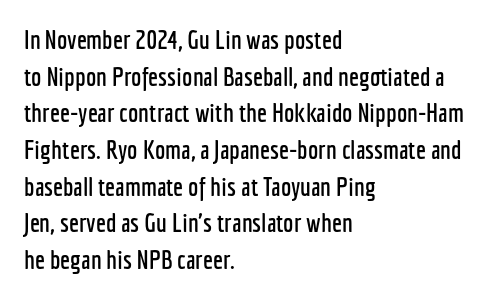
Here the glyphs are tracked normally, forming tight word shapes. Upright lettering throughout. Underline: absent. The lines are quadded left.
